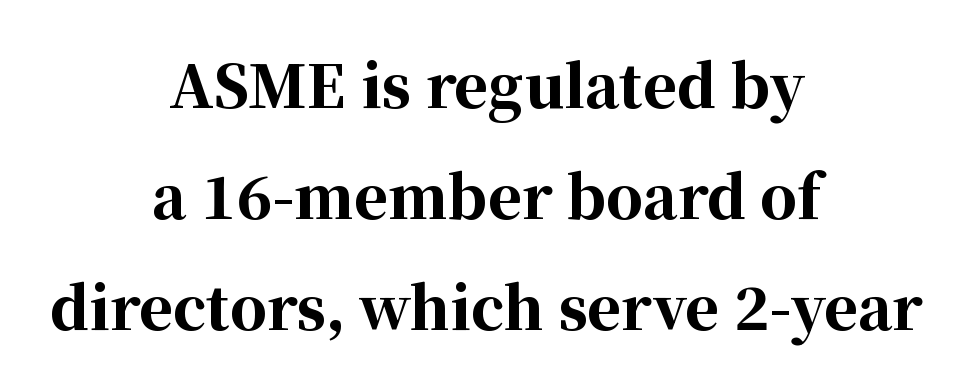
The image shows 58 px bold serif type, upright; set centered, loose line spacing (1.91x), normal letter spacing, not underlined; high stroke contrast and a medium x-height.
